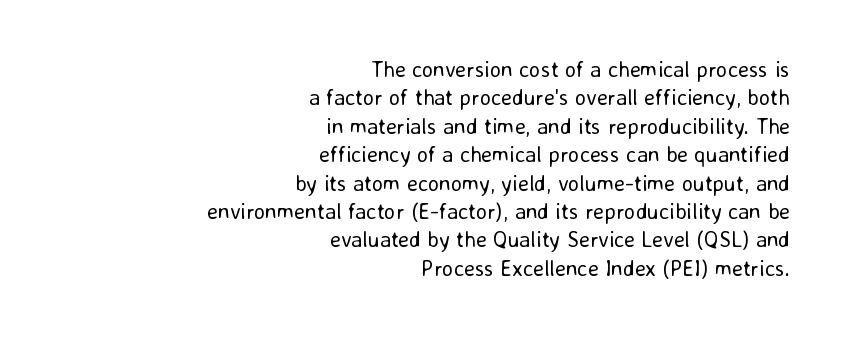
Inter-character spacing is left at the font's built-in metrics. Horizontal alignment here is rightward, an uncommon choice for prose. This sample uses an upright cut, with every glyph sitting square on the baseline. Type without underlining. Compared with a typical body face, this is equally light or lighter still. How would I describe the line gaps? Plain and ordinary.
